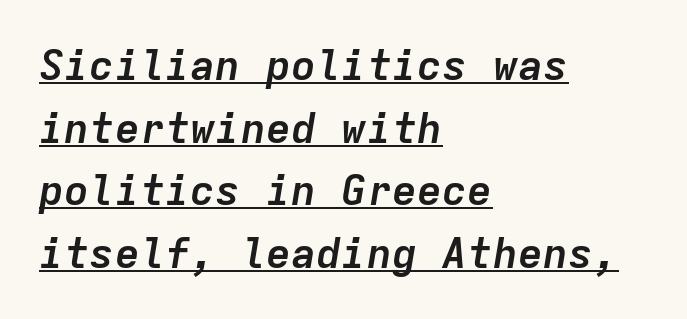
Q: Is the text bold? A: Yes.
Q: Is the text italic (slanted)? A: Yes, it leans right by about 9 degrees.
Q: Is the text underlined? A: Yes.
Q: How is the paragraph aligned? A: Left-aligned.
Q: Is the spacing between letters normal or unusually wide? A: Normal.
Q: Is the spacing between lines tight, normal or loose? A: Normal.
Q: Width (condensed, normal, or wide)? A: Normal.
Q: Stroke contrast? A: Low.
Q: x-height? A: Medium.
Q: Monospaced? A: Yes.
